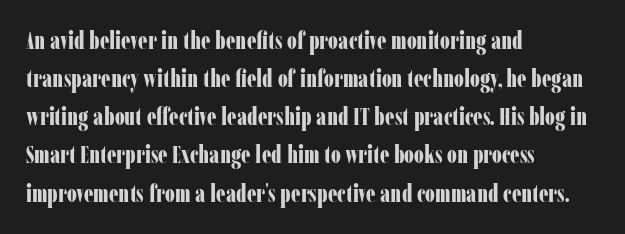
{"italic": "no", "bold": "yes", "underline": "no", "align": "left", "line_spacing": "normal", "line_spacing_ratio": 1.59, "letter_spacing": "normal", "letter_spacing_em": 0.0, "glyph_px": 24}
